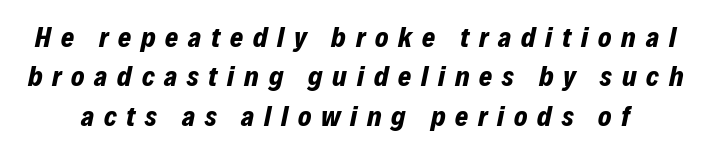
{"italic": "yes", "lean": "right", "slant_degrees": 12, "bold": "yes", "weight": "bold", "width": "normal", "stroke_contrast": "low", "x_height": "medium", "monospaced": "no", "underline": "no", "line_spacing": "normal", "line_spacing_ratio": 1.41, "letter_spacing": "wide", "letter_spacing_em": 0.35, "glyph_px": 28}
